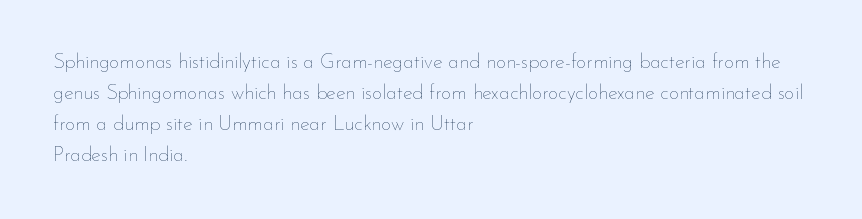
The face looks like a standard text weight, possibly lighter. The type is set solid horizontally, with unmodified tracking. The lettering stays uniformly vertical, giving the passage a roman look. Leading: standard. Casual observation: everything's shoved over to the left.
